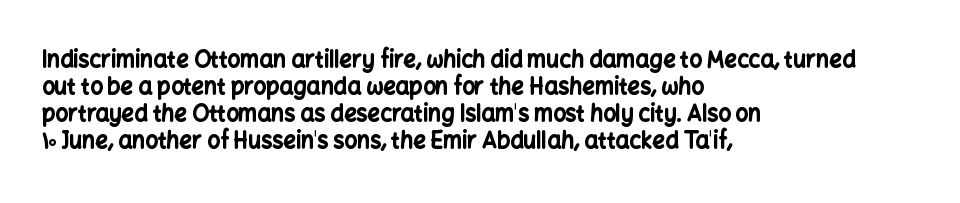
Q: Is the text bold? A: Yes.
Q: Is the text italic (slanted)? A: No, it is upright.
Q: Is the text underlined? A: No.
Q: How is the paragraph aligned? A: Left-aligned.
Q: Is the spacing between letters normal or unusually wide? A: Normal.
